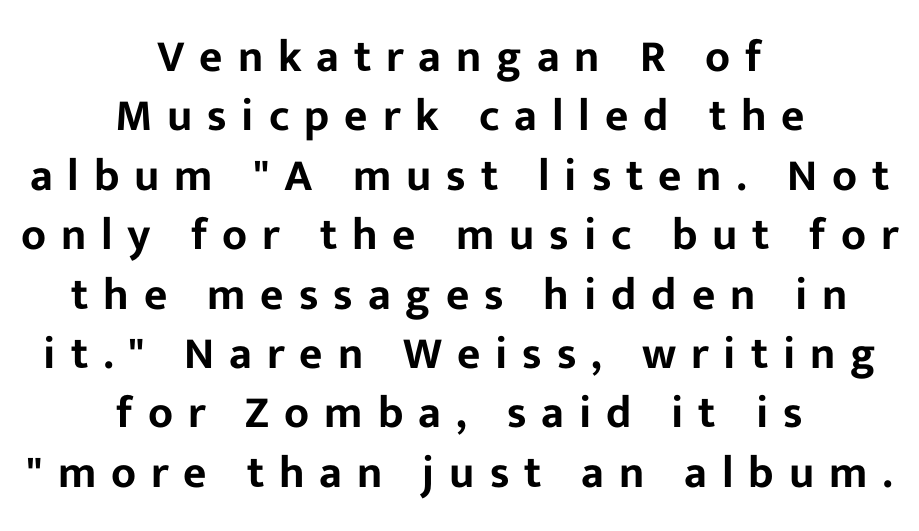
{"serif": "no", "italic": "no", "width": "normal", "stroke_contrast": "low", "x_height": "medium", "monospaced": "no", "underline": "no", "align": "center", "line_spacing": "normal", "line_spacing_ratio": 1.32, "letter_spacing": "wide", "letter_spacing_em": 0.33, "glyph_px": 45}
